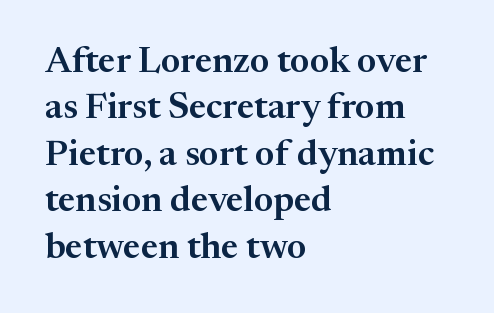
{"serif": "yes", "italic": "no", "width": "normal", "stroke_contrast": "medium", "x_height": "medium", "monospaced": "no", "underline": "no", "align": "left", "line_spacing": "normal", "line_spacing_ratio": 1.29, "letter_spacing": "normal", "letter_spacing_em": 0.0, "glyph_px": 36}
